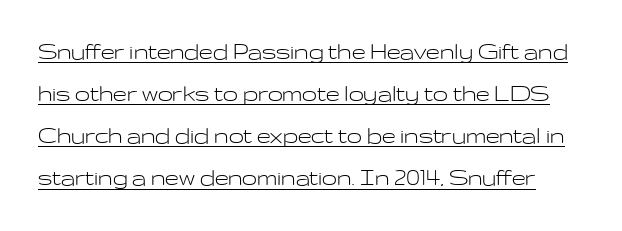
{"italic": "no", "bold": "no", "underline": "yes", "line_spacing": "normal", "line_spacing_ratio": 1.56, "letter_spacing": "normal", "letter_spacing_em": 0.0, "glyph_px": 27}
